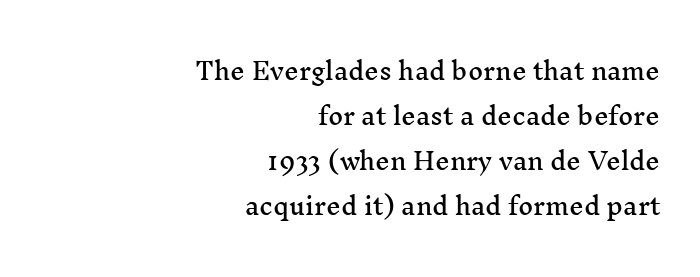
The image shows 23 px text type, upright; set right-aligned, loose line spacing (1.96x), normal letter spacing, not underlined.
